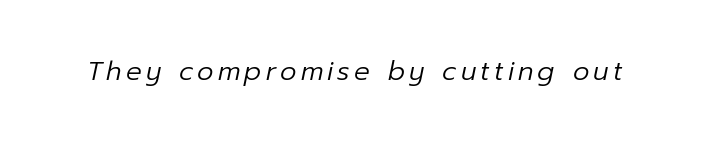
Q: Is the text bold? A: No.
Q: Is the text italic (slanted)? A: Yes, it leans right by about 12 degrees.
Q: Is the text underlined? A: No.
